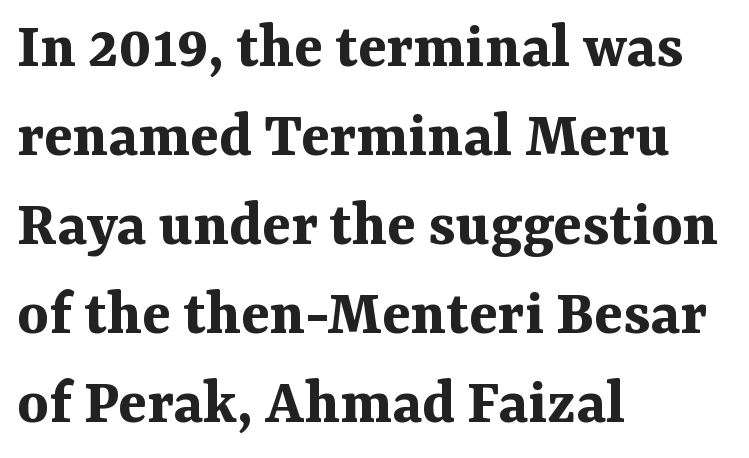
The tracking reads as untouched default to a designer's eye. Rendered with straight, roman letterforms. Descenders are the only things crossing below the line. Small tapered or slab feet sit at the stroke ends, so this counts as serif. The rendering uses a moderate line-height, typical for paragraphs.
